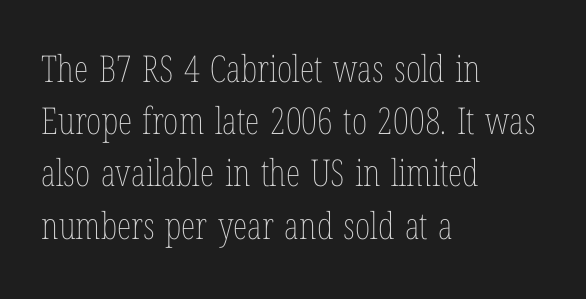
Q: Is the text bold? A: No.
Q: Is the text italic (slanted)? A: No, it is upright.
Q: Is the text underlined? A: No.
Q: How is the paragraph aligned? A: Left-aligned.
Q: Is the spacing between letters normal or unusually wide? A: Normal.
Q: Is the spacing between lines tight, normal or loose? A: Normal.
Q: Width (condensed, normal, or wide)? A: Condensed.
Q: Stroke contrast? A: Low.
Q: x-height? A: Medium.
Q: Monospaced? A: No.
